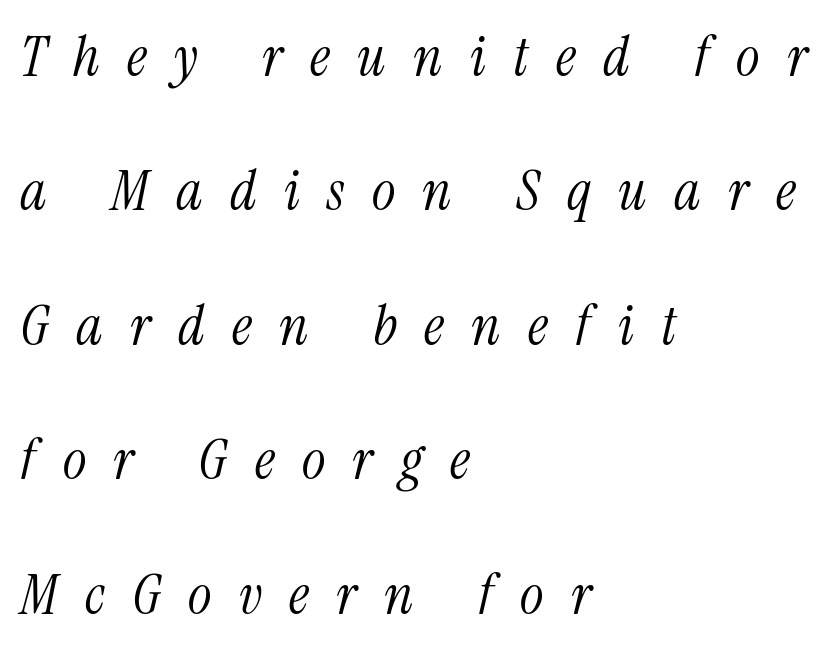
The image shows 56 px light, condensed serif type, italic (leaning right); set left-aligned, loose line spacing (2.4x), unusually wide letter spacing (+0.49 em), not underlined; medium stroke contrast and a medium x-height.
